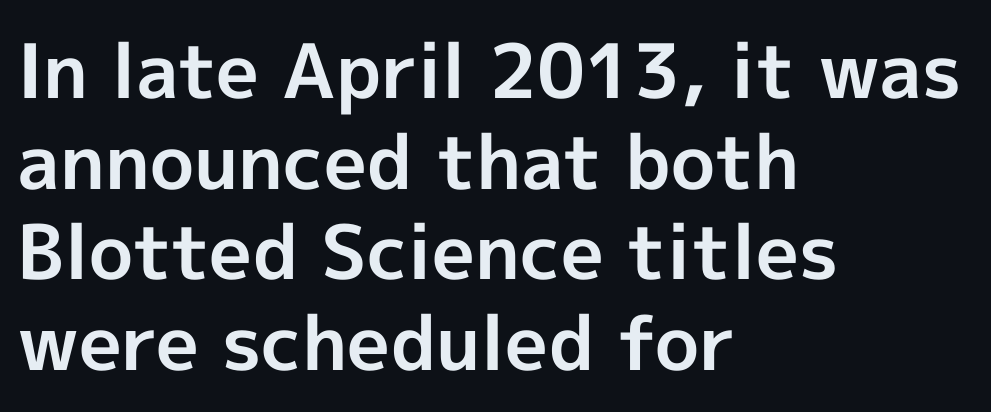
{"serif": "no", "italic": "no", "bold": "yes", "weight": "bold", "width": "normal", "x_height": "medium", "monospaced": "no", "underline": "no", "align": "left", "line_spacing_ratio": 1.21, "letter_spacing": "normal", "letter_spacing_em": 0.0, "glyph_px": 75}
